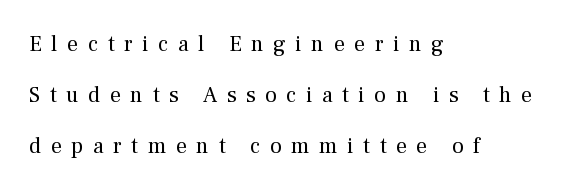
{"italic": "no", "bold": "no", "underline": "no", "align": "left", "line_spacing": "loose", "line_spacing_ratio": 2.31, "letter_spacing": "wide", "letter_spacing_em": 0.43, "glyph_px": 22}
